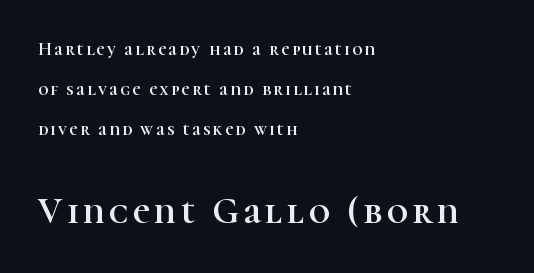
{"serif": "yes", "italic": "no", "width": "normal", "stroke_contrast": "high", "x_height": "medium", "monospaced": "no", "underline": "no", "align": "left", "line_spacing": "loose", "line_spacing_ratio": 2.23, "larger_block": "second", "size_ratio": 2.06, "glyph_px": 37}
